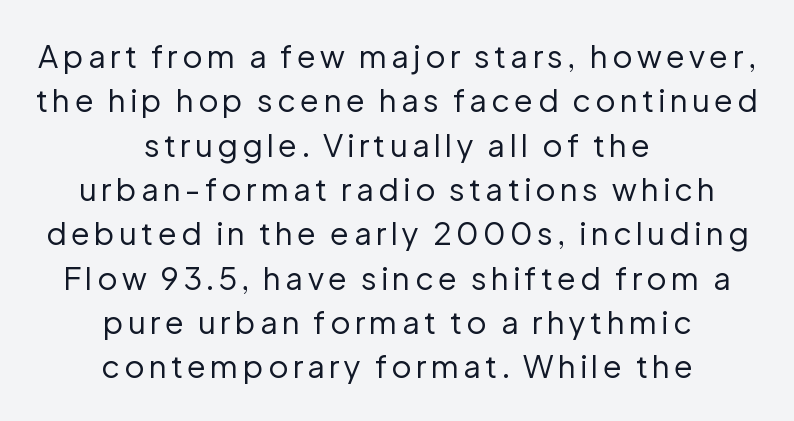
Q: Is the text bold? A: No.
Q: Is the text italic (slanted)? A: No, it is upright.
Q: Is the typeface a serif or a sans-serif typeface? A: Sans-serif.
Q: Is the text underlined? A: No.
Q: How is the paragraph aligned? A: Centered.
Q: Is the spacing between lines tight, normal or loose? A: Normal.
Q: Width (condensed, normal, or wide)? A: Normal.
Q: Stroke contrast? A: Low.
Q: x-height? A: Medium.
Q: Monospaced? A: No.
